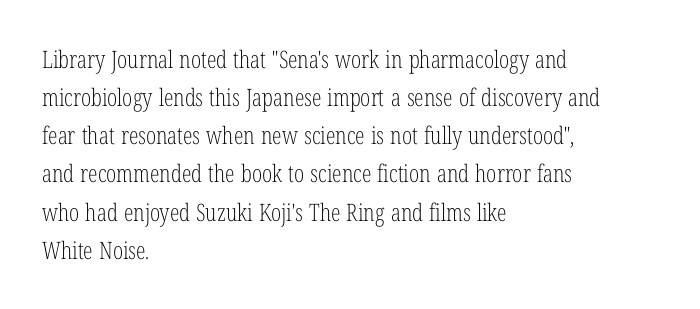
The image shows 24 px text type, upright; set left-aligned, normal line spacing (1.59x), normal letter spacing, not underlined.
